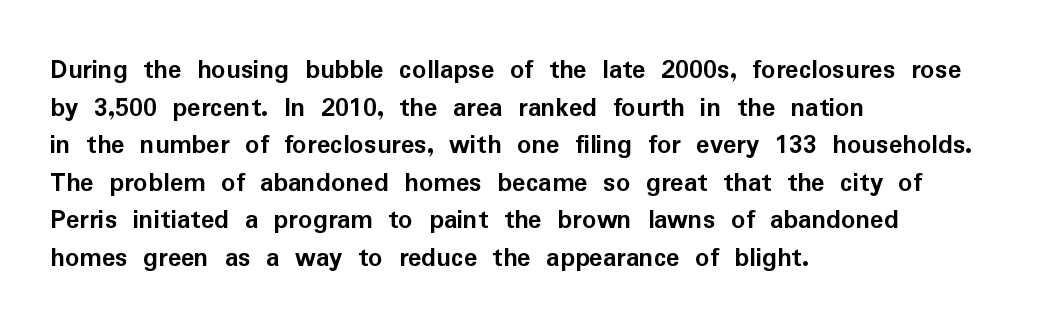
{"serif": "no", "italic": "no", "bold": "yes", "weight": "semibold", "width": "normal", "stroke_contrast": "low", "x_height": "medium", "monospaced": "no", "underline": "no", "align": "left", "line_spacing": "normal", "line_spacing_ratio": 1.34, "letter_spacing": "normal", "letter_spacing_em": 0.0, "glyph_px": 28}
